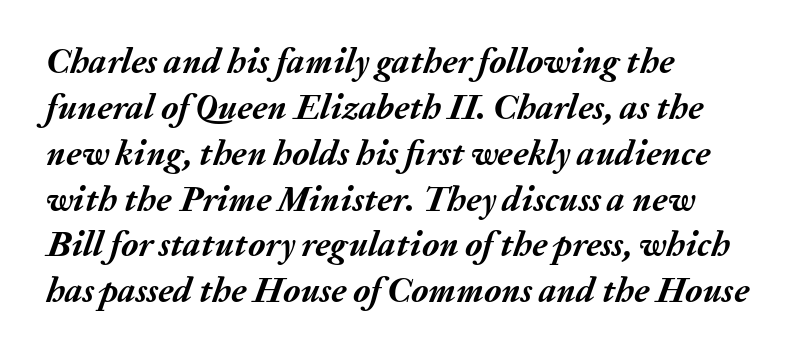
The image shows 35 px semibold type, italic (leaning right); set left-aligned, normal line spacing (1.31x), normal letter spacing, not underlined; medium stroke contrast and a medium x-height.
